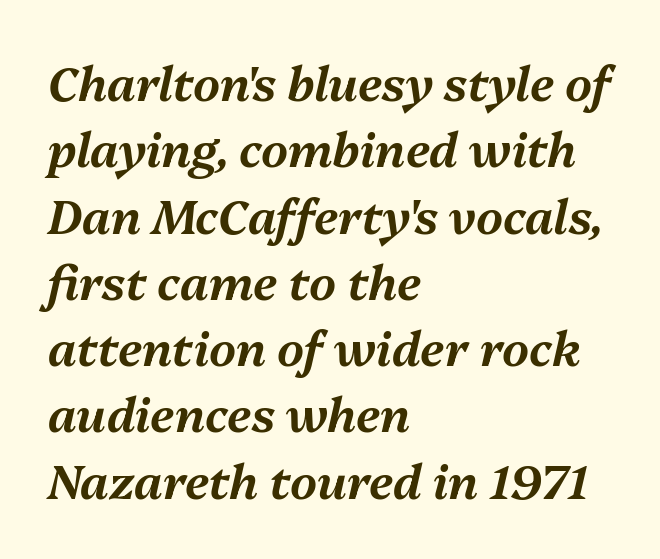
Reading down the block, your eye returns to a fixed left position each line. Bare-footed words on every line. Varying glyph widths throughout — classic text-font behaviour. Baseline-to-baseline distance is the conventional proportion of letter height.
